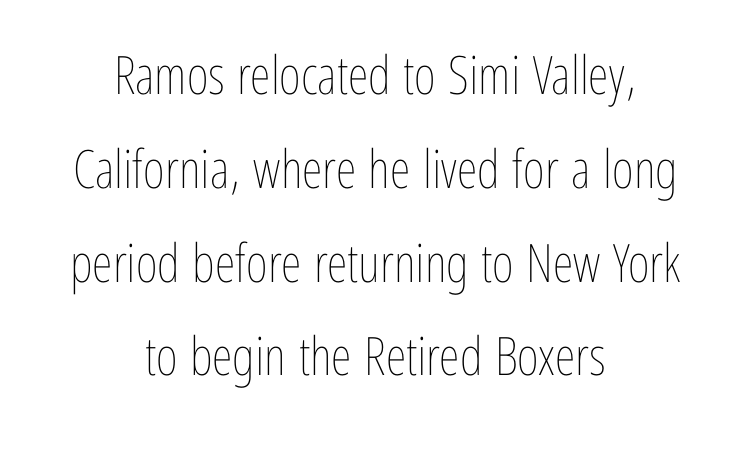
Q: Is the text bold? A: No.
Q: Is the text italic (slanted)? A: No, it is upright.
Q: Is the text underlined? A: No.
Q: How is the paragraph aligned? A: Centered.
Q: Is the spacing between letters normal or unusually wide? A: Normal.
Q: Width (condensed, normal, or wide)? A: Condensed.
Q: Stroke contrast? A: Low.
Q: x-height? A: Medium.
Q: Monospaced? A: No.
